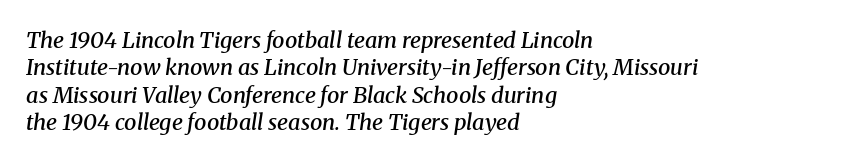
Q: Is the text bold? A: Semi-bold.
Q: Is the text italic (slanted)? A: Yes, it leans right by about 8 degrees.
Q: Is the text underlined? A: No.
Q: How is the paragraph aligned? A: Left-aligned.
Q: Is the spacing between letters normal or unusually wide? A: Normal.
